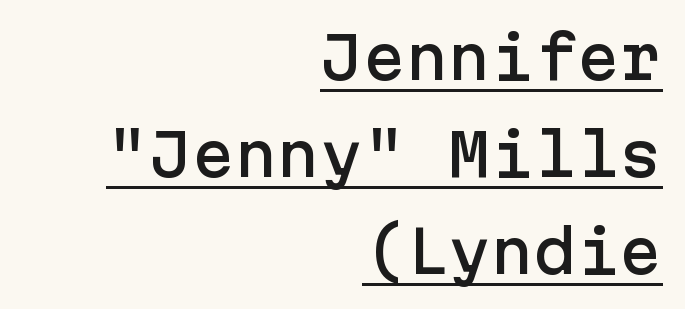
Q: Is the text italic (slanted)? A: No, it is upright.
Q: Is the typeface a serif or a sans-serif typeface? A: Sans-serif.
Q: Is the text underlined? A: Yes.
Q: How is the paragraph aligned? A: Right-aligned.
Q: Is the spacing between letters normal or unusually wide? A: Normal.
Q: Is the spacing between lines tight, normal or loose? A: Normal.
Q: Width (condensed, normal, or wide)? A: Normal.
Q: Stroke contrast? A: Low.
Q: x-height? A: Medium.
